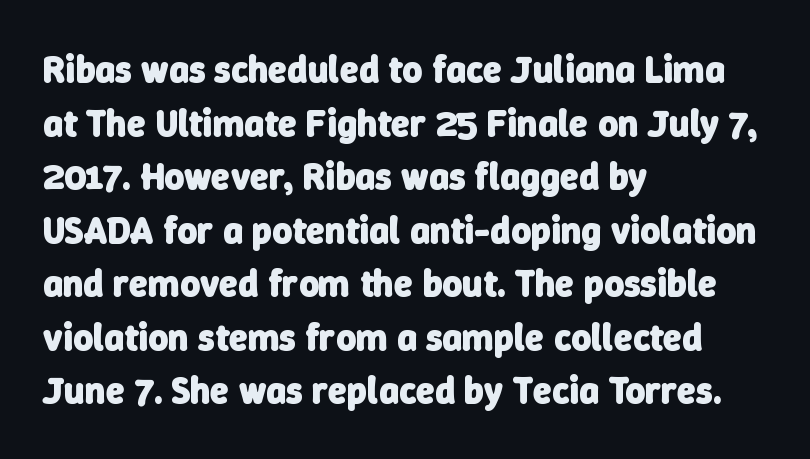
The image shows 38 px heavy sans-serif type; set left-aligned, normal line spacing (1.41x), normal letter spacing, not underlined; low stroke contrast and a medium x-height.
